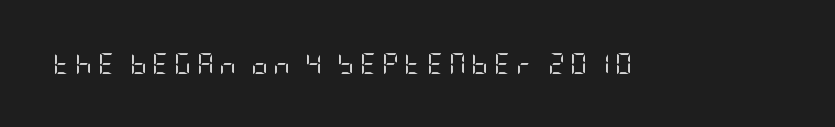
{"italic": "no", "bold": "no", "underline": "no", "letter_spacing": "wide", "letter_spacing_em": 0.25, "glyph_px": 21}
